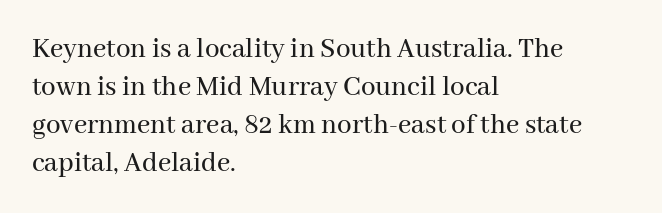
{"serif": "yes", "italic": "no", "width": "normal", "stroke_contrast": "medium", "x_height": "medium", "monospaced": "no", "underline": "no", "align": "left", "line_spacing": "normal", "line_spacing_ratio": 1.31, "letter_spacing": "normal", "letter_spacing_em": 0.0, "glyph_px": 29}
